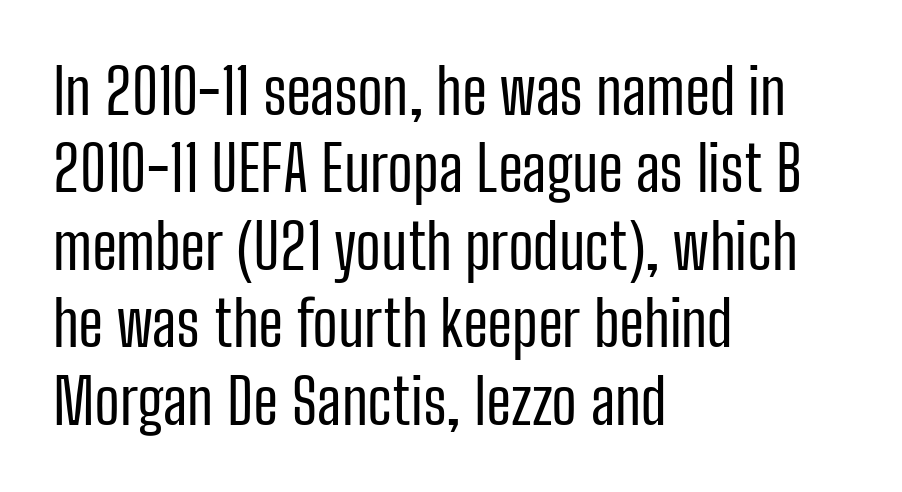
The image shows 63 px regular-weight, condensed sans-serif type, upright; set left-aligned, line spacing 1.23x, normal letter spacing, not underlined; low stroke contrast and a medium x-height.
